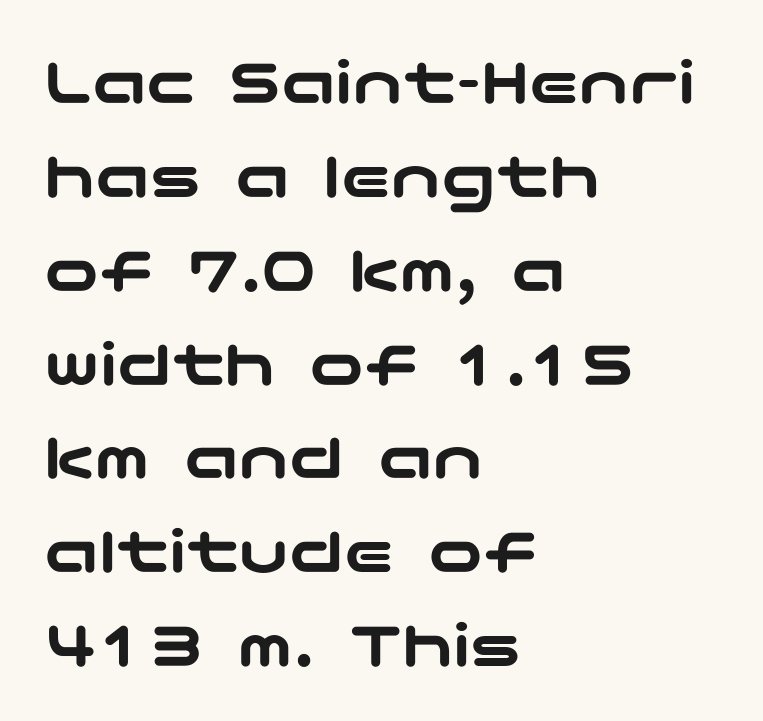
{"serif": "no", "italic": "no", "width": "wide", "stroke_contrast": "low", "x_height": "medium", "underline": "no", "align": "left", "line_spacing": "normal", "line_spacing_ratio": 1.38, "letter_spacing": "normal", "letter_spacing_em": 0.0, "glyph_px": 68}
